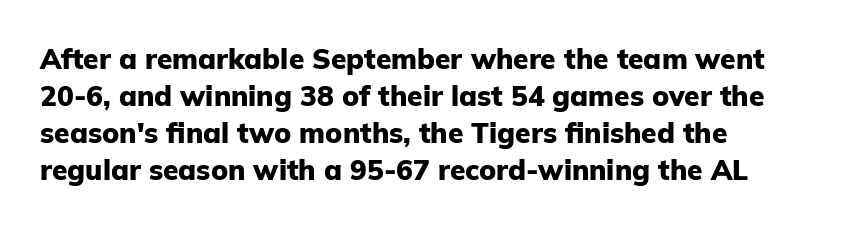
Proportional: the letters do not fall into vertical columns. Weight check: bold — yes, fully. Tall strokes in this sample are plumb rather than angled. This rendering leaves character spacing at its baseline value.
